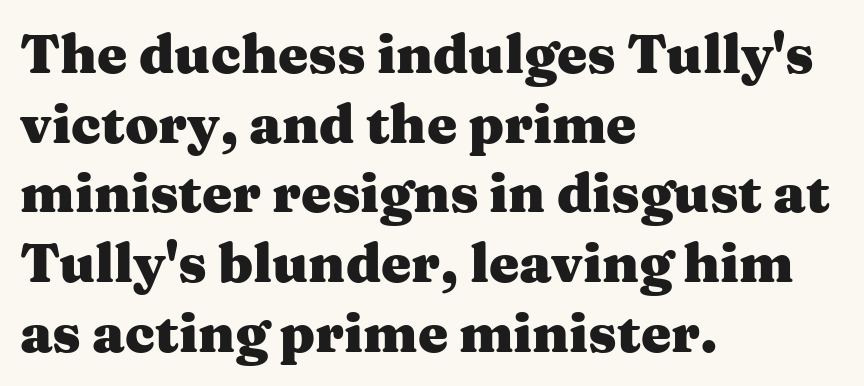
{"serif": "yes", "italic": "no", "bold": "yes", "weight": "heavy", "width": "wide", "stroke_contrast": "medium", "x_height": "medium", "monospaced": "no", "underline": "no", "align": "left", "line_spacing": "normal", "line_spacing_ratio": 1.29, "letter_spacing": "normal", "letter_spacing_em": 0.0, "glyph_px": 54}
